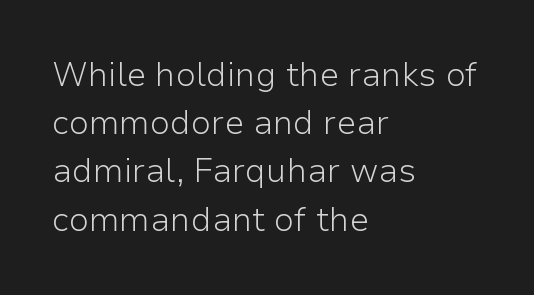
The image shows 33 px light sans-serif type, upright; set left-aligned, normal line spacing (1.46x), normal letter spacing, not underlined; low stroke contrast and a medium x-height.
